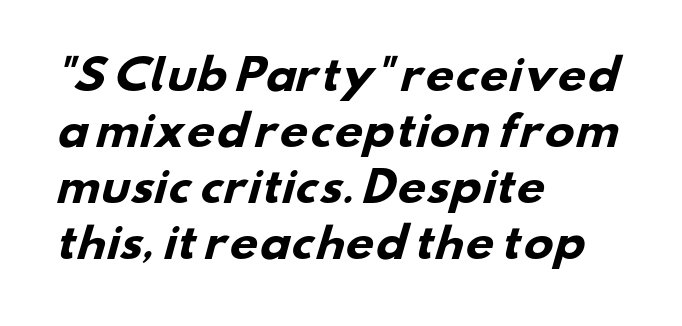
Q: Is the text bold? A: Yes.
Q: Is the typeface a serif or a sans-serif typeface? A: Sans-serif.
Q: Is the text underlined? A: No.
Q: How is the paragraph aligned? A: Left-aligned.
Q: Is the spacing between letters normal or unusually wide? A: Normal.
Q: Is the spacing between lines tight, normal or loose? A: Normal.
Q: Width (condensed, normal, or wide)? A: Wide.
Q: Stroke contrast? A: Low.
Q: x-height? A: Small.
Q: Monospaced? A: No.
